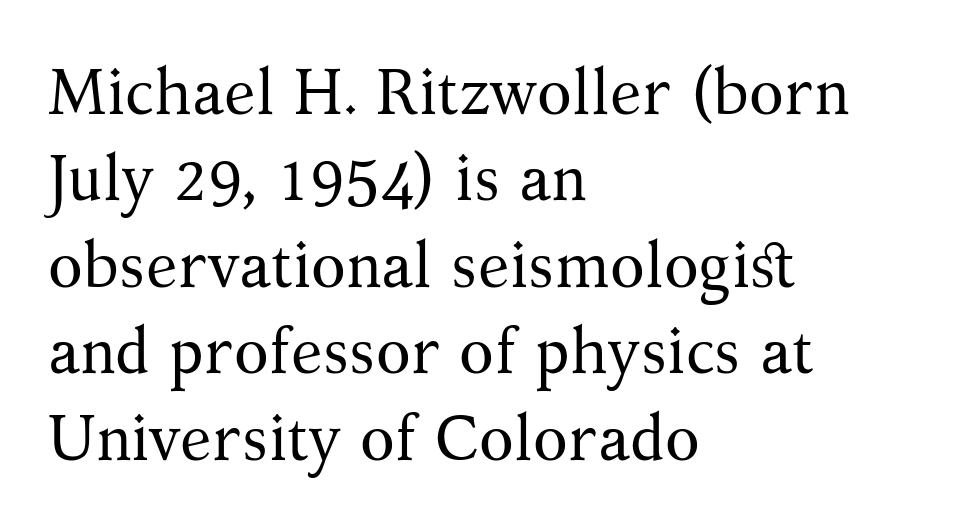
The image shows 64 px regular-weight serif type, upright; set left-aligned, normal line spacing (1.35x), normal letter spacing, not underlined; medium stroke contrast and a medium x-height.
